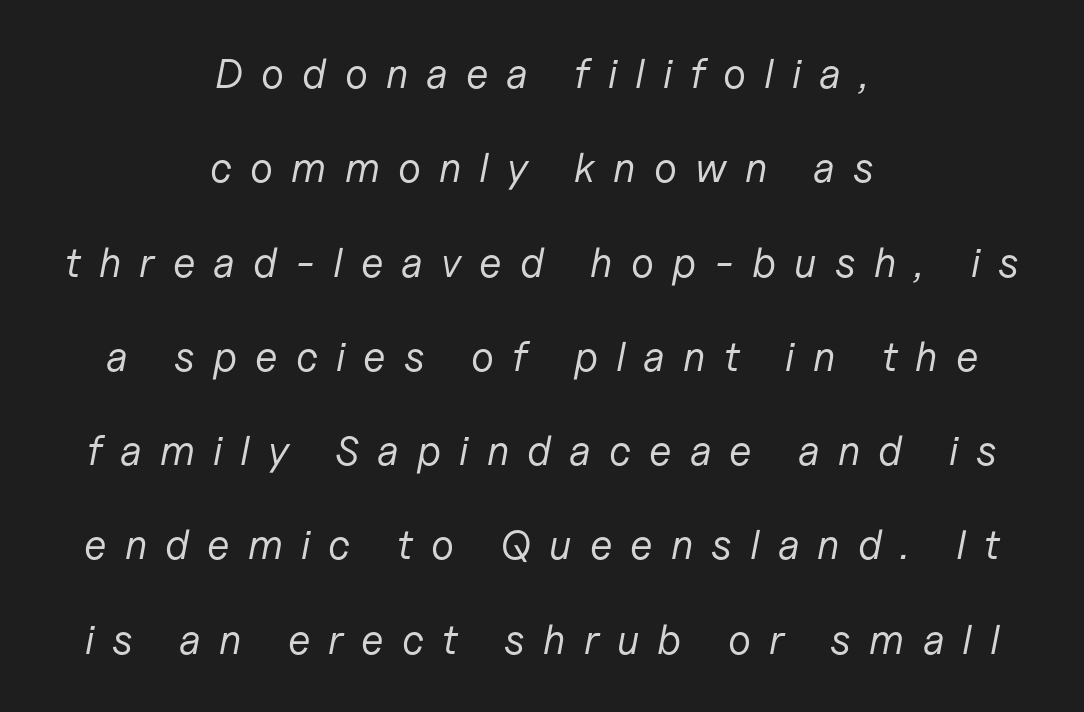
The image shows 41 px regular-weight type, italic (leaning right); set centered, loose line spacing (2.3x), unusually wide letter spacing (+0.44 em), not underlined; low stroke contrast and a medium x-height.
